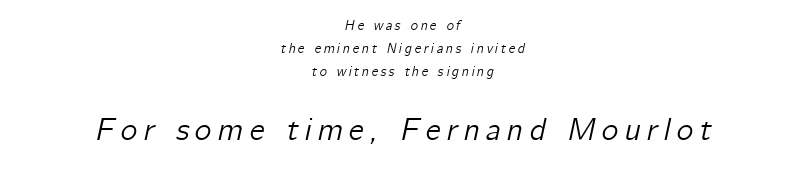
Q: Is the text italic (slanted)? A: Yes, it leans right by about 12 degrees.
Q: Is the text underlined? A: No.
Q: How is the paragraph aligned? A: Centered.
Q: Is the spacing between lines tight, normal or loose? A: Normal.
Q: Which block of text is set in a larger size, the first (top) or the second (bottom)? A: The second (bottom) one.
Q: Width (condensed, normal, or wide)? A: Normal.
Q: Stroke contrast? A: Low.
Q: x-height? A: Medium.
Q: Monospaced? A: No.
